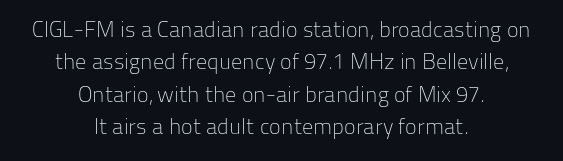
Baseline-to-baseline distance is the conventional proportion of letter height. The strip under each line holds only bare page. A student would call this center alignment; a typographer would say set centered. Is the type heavy? It reads as light-to-regular instead. Between one letter and the next there's only the usual sliver of space. You can tell it's not italic because the verticals are truly vertical.
